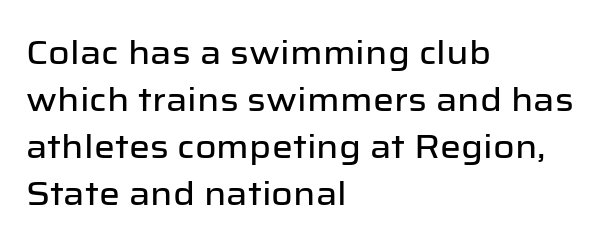
{"serif": "no", "italic": "no", "width": "normal", "stroke_contrast": "low", "x_height": "medium", "monospaced": "no", "underline": "no", "align": "left", "line_spacing": "normal", "line_spacing_ratio": 1.42, "letter_spacing": "normal", "letter_spacing_em": 0.0, "glyph_px": 33}
